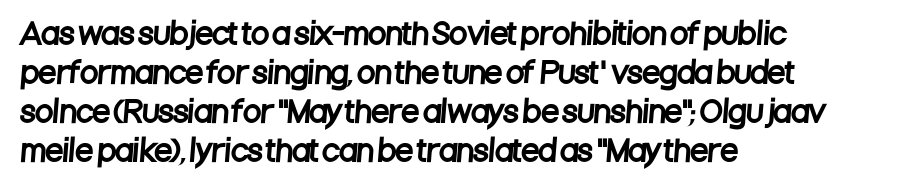
The image shows 29 px condensed sans-serif type; set left-aligned, normal line spacing (1.34x), normal letter spacing, not underlined; low stroke contrast and a large x-height.
